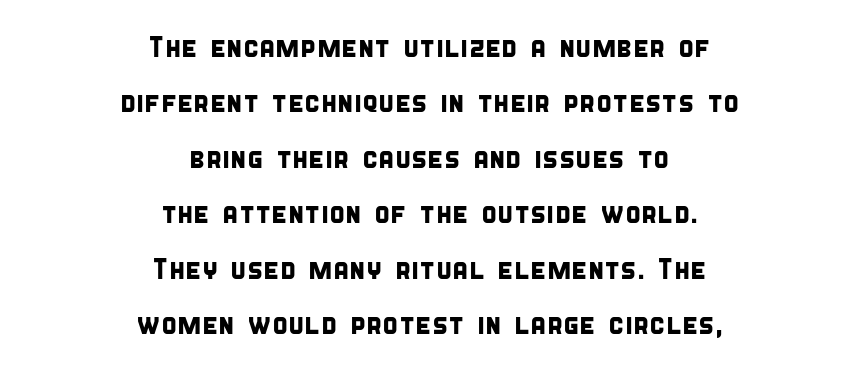
The image shows 29 px condensed sans-serif type; set centered, loose line spacing (1.91x), normal letter spacing, not underlined; low stroke contrast and a large x-height.
